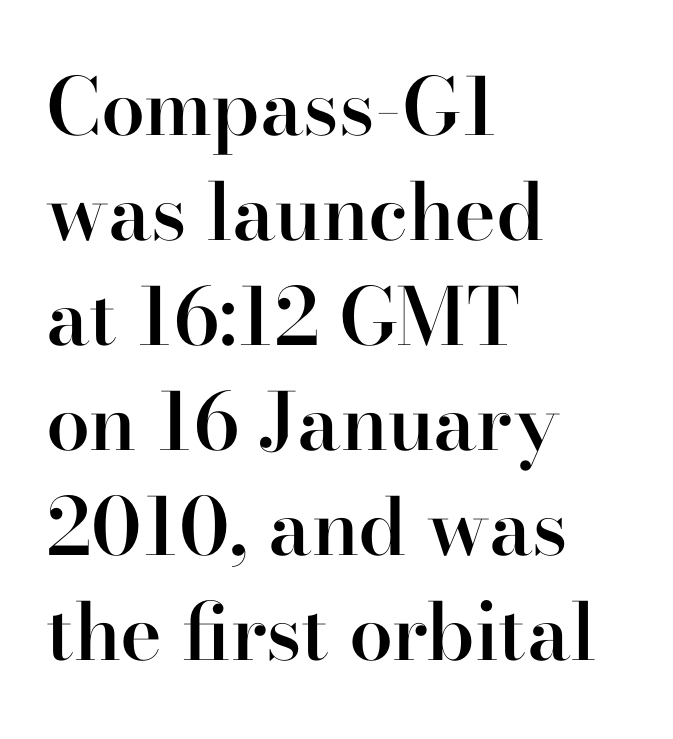
Q: Is the text bold? A: Semi-bold.
Q: Is the text italic (slanted)? A: No, it is upright.
Q: Is the typeface a serif or a sans-serif typeface? A: Serif.
Q: Is the text underlined? A: No.
Q: How is the paragraph aligned? A: Left-aligned.
Q: Is the spacing between letters normal or unusually wide? A: Normal.
Q: Is the spacing between lines tight, normal or loose? A: Normal.
Q: Width (condensed, normal, or wide)? A: Normal.
Q: Stroke contrast? A: High.
Q: x-height? A: Small.
Q: Monospaced? A: No.
